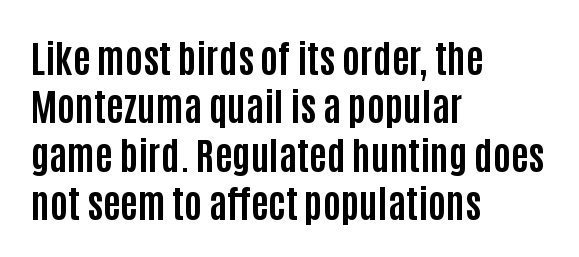
Q: Is the text bold? A: Yes.
Q: Is the text italic (slanted)? A: No, it is upright.
Q: Is the typeface a serif or a sans-serif typeface? A: Sans-serif.
Q: Is the text underlined? A: No.
Q: How is the paragraph aligned? A: Left-aligned.
Q: Is the spacing between letters normal or unusually wide? A: Normal.
Q: Is the spacing between lines tight, normal or loose? A: Normal.
Q: Width (condensed, normal, or wide)? A: Condensed.
Q: Stroke contrast? A: Low.
Q: x-height? A: Large.
Q: Monospaced? A: No.
